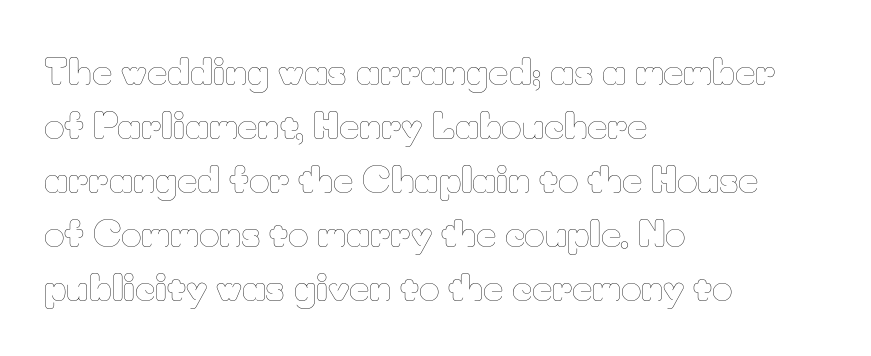
The image shows 35 px thin type, upright; set left-aligned, normal line spacing (1.54x), normal letter spacing, not underlined; low stroke contrast and a small x-height.
